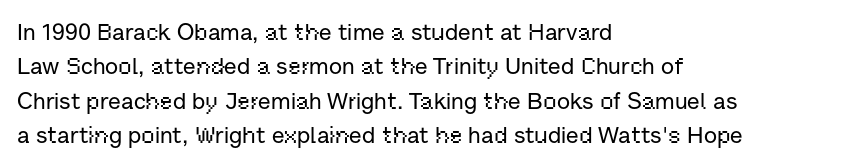
Q: Is the text italic (slanted)? A: No, it is upright.
Q: Is the text underlined? A: No.
Q: How is the paragraph aligned? A: Left-aligned.
Q: Is the spacing between letters normal or unusually wide? A: Normal.
Q: Is the spacing between lines tight, normal or loose? A: Normal.
